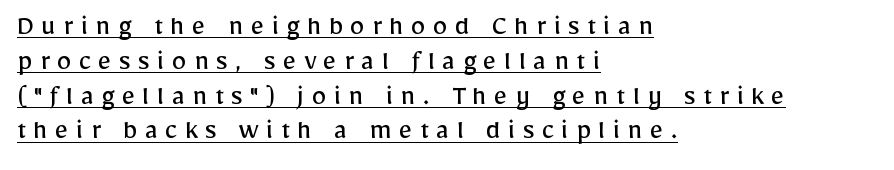
{"serif": "no", "italic": "no", "bold": "no", "weight": "regular", "width": "normal", "stroke_contrast": "low", "x_height": "medium", "monospaced": "no", "underline": "yes", "align": "left", "line_spacing_ratio": 1.16, "letter_spacing": "wide", "letter_spacing_em": 0.24, "glyph_px": 30}
